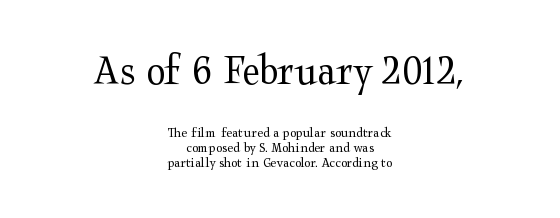
{"serif": "yes", "italic": "no", "bold": "no", "weight": "regular", "width": "wide", "stroke_contrast": "medium", "x_height": "medium", "monospaced": "no", "underline": "no", "align": "center", "line_spacing": "tight", "line_spacing_ratio": 0.98, "letter_spacing": "normal", "letter_spacing_em": 0.0, "larger_block": "first", "size_ratio": 2.93, "glyph_px": 44}
